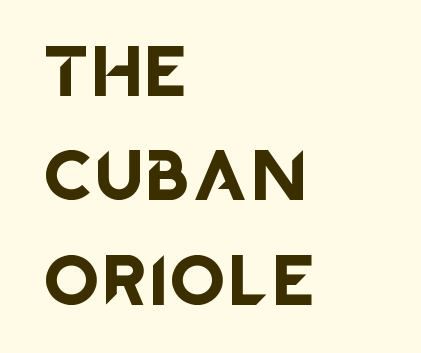
Q: Is the text italic (slanted)? A: No, it is upright.
Q: Is the typeface a serif or a sans-serif typeface? A: Sans-serif.
Q: Is the text underlined? A: No.
Q: How is the paragraph aligned? A: Left-aligned.
Q: Is the spacing between lines tight, normal or loose? A: Loose.
Q: Width (condensed, normal, or wide)? A: Normal.
Q: Stroke contrast? A: Low.
Q: x-height? A: Large.
Q: Monospaced? A: No.
